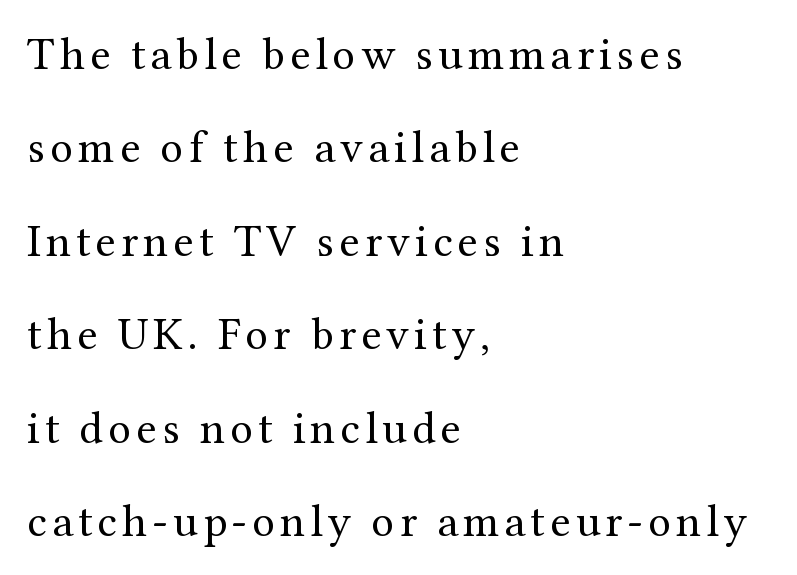
{"serif": "yes", "italic": "no", "bold": "no", "weight": "regular", "width": "normal", "stroke_contrast": "medium", "x_height": "medium", "monospaced": "no", "underline": "no", "align": "left", "line_spacing": "loose", "line_spacing_ratio": 2.03, "glyph_px": 46}
